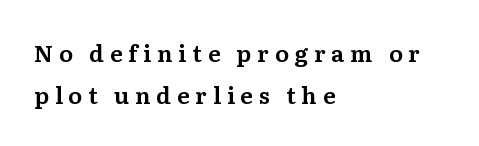
{"italic": "no", "underline": "no", "align": "left", "line_spacing_ratio": 1.81, "letter_spacing": "wide", "letter_spacing_em": 0.25, "glyph_px": 23}
